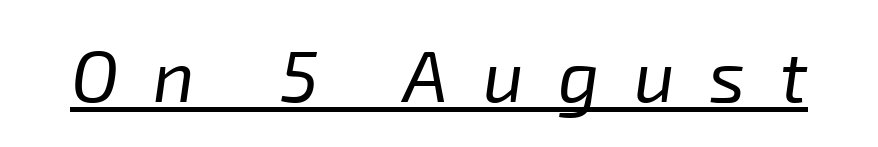
Q: Is the text bold? A: No.
Q: Is the text italic (slanted)? A: Yes, it leans right by about 8 degrees.
Q: Is the text underlined? A: Yes.
Q: Is the spacing between letters normal or unusually wide? A: Unusually wide.
Q: Width (condensed, normal, or wide)? A: Normal.
Q: Stroke contrast? A: Low.
Q: x-height? A: Medium.
Q: Monospaced? A: No.
